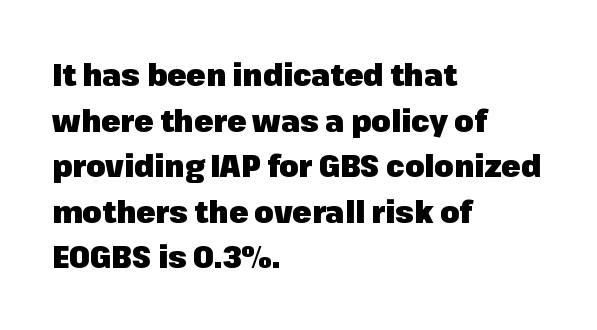
{"serif": "no", "italic": "no", "bold": "yes", "weight": "heavy", "width": "normal", "stroke_contrast": "low", "x_height": "medium", "monospaced": "no", "underline": "no", "align": "left", "line_spacing": "normal", "line_spacing_ratio": 1.47, "letter_spacing": "normal", "letter_spacing_em": 0.0, "glyph_px": 31}
